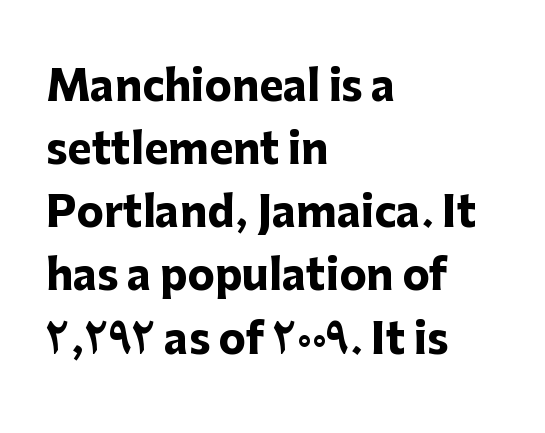
{"serif": "no", "italic": "no", "bold": "yes", "weight": "heavy", "width": "normal", "stroke_contrast": "low", "x_height": "medium", "monospaced": "no", "underline": "no", "align": "left", "line_spacing": "normal", "line_spacing_ratio": 1.54, "letter_spacing": "normal", "letter_spacing_em": 0.0, "glyph_px": 41}
